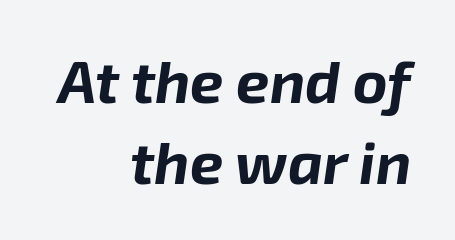
Q: Is the text bold? A: Yes.
Q: Is the text italic (slanted)? A: Yes, it leans right by about 8 degrees.
Q: Is the text underlined? A: No.
Q: How is the paragraph aligned? A: Right-aligned.
Q: Is the spacing between letters normal or unusually wide? A: Normal.
Q: Is the spacing between lines tight, normal or loose? A: Normal.
Q: Width (condensed, normal, or wide)? A: Normal.
Q: Stroke contrast? A: Low.
Q: x-height? A: Medium.
Q: Monospaced? A: No.
